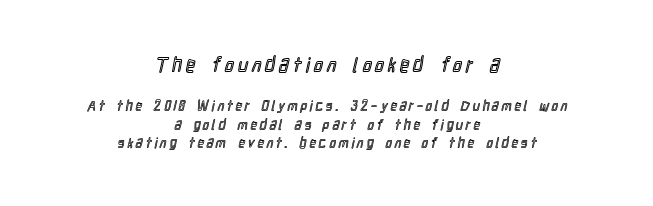
The image shows 20 px text type; set centered, normal line spacing (1.34x), unusually wide letter spacing (+0.21 em), not underlined; the first (top) block is 1.43x larger.
